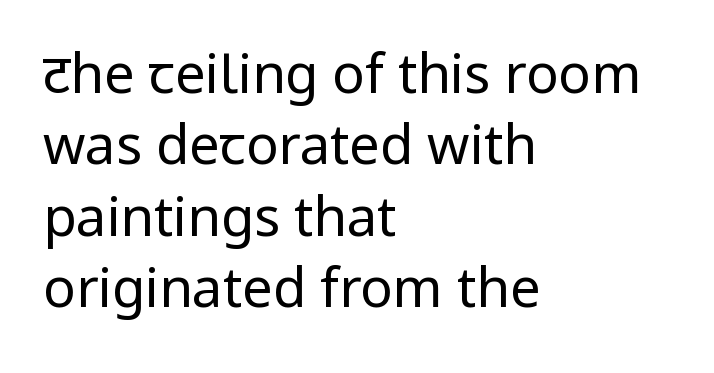
Q: Is the text bold? A: No.
Q: Is the text italic (slanted)? A: No, it is upright.
Q: Is the typeface a serif or a sans-serif typeface? A: Sans-serif.
Q: Is the text underlined? A: No.
Q: How is the paragraph aligned? A: Left-aligned.
Q: Is the spacing between letters normal or unusually wide? A: Normal.
Q: Is the spacing between lines tight, normal or loose? A: Normal.
Q: Width (condensed, normal, or wide)? A: Normal.
Q: Stroke contrast? A: Low.
Q: x-height? A: Medium.
Q: Monospaced? A: No.
